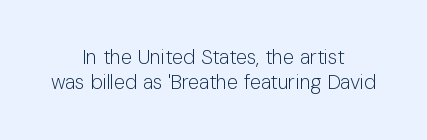
{"italic": "no", "bold": "no", "underline": "no", "align": "center", "line_spacing_ratio": 1.23, "letter_spacing": "normal", "letter_spacing_em": 0.0, "glyph_px": 20}
